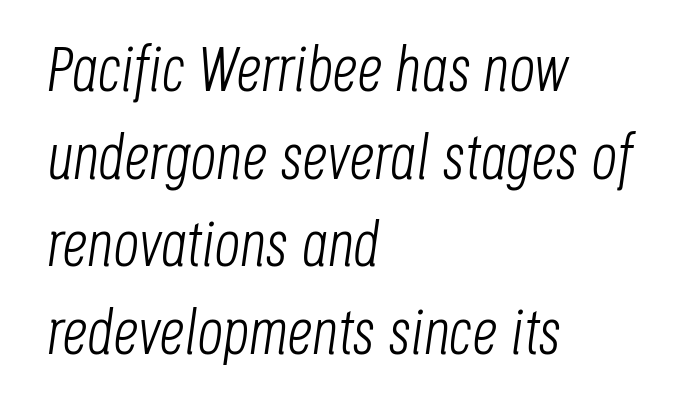
Q: Is the text bold? A: No.
Q: Is the text italic (slanted)? A: Yes, it leans right by about 8 degrees.
Q: Is the text underlined? A: No.
Q: How is the paragraph aligned? A: Left-aligned.
Q: Is the spacing between letters normal or unusually wide? A: Normal.
Q: Is the spacing between lines tight, normal or loose? A: Normal.
Q: Width (condensed, normal, or wide)? A: Condensed.
Q: Stroke contrast? A: Low.
Q: x-height? A: Large.
Q: Monospaced? A: No.
